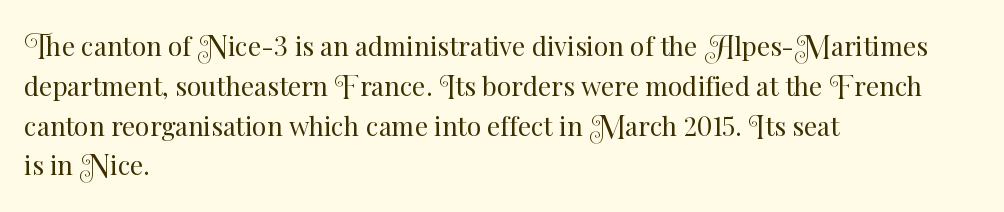
Nobody touched the tracking dial on this one. Line starts are locked; line ends wander. The block of text has a typical density, with ordinary space between rows. The glyphs are unaccompanied by any horizontal stroke below them. Notice how the stems are strictly vertical — no italics here. These glyphs show unthickened strokes, regular width or finer.
